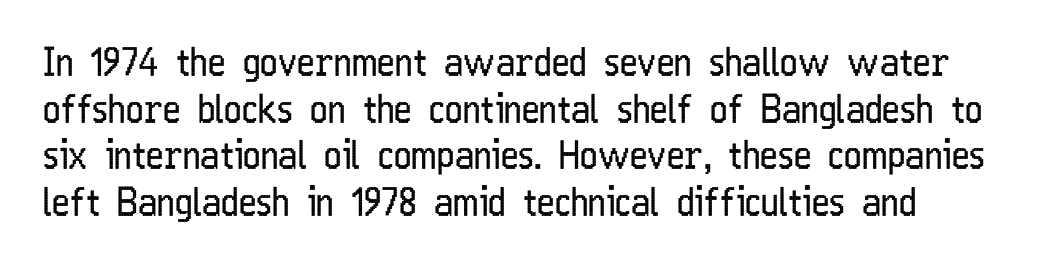
Q: Is the text bold? A: No.
Q: Is the text italic (slanted)? A: No, it is upright.
Q: Is the typeface a serif or a sans-serif typeface? A: Sans-serif.
Q: Is the text underlined? A: No.
Q: Is the spacing between letters normal or unusually wide? A: Normal.
Q: Width (condensed, normal, or wide)? A: Condensed.
Q: Stroke contrast? A: Low.
Q: x-height? A: Medium.
Q: Monospaced? A: No.
